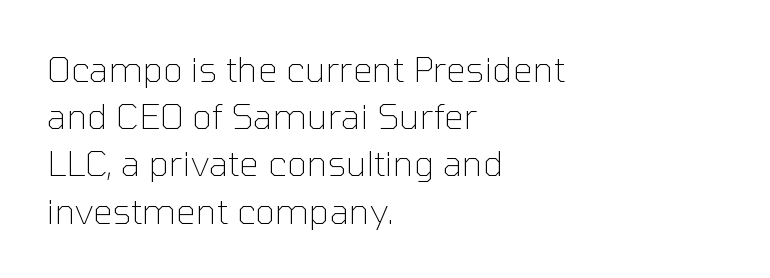
Q: Is the text bold? A: No.
Q: Is the text italic (slanted)? A: No, it is upright.
Q: Is the typeface a serif or a sans-serif typeface? A: Sans-serif.
Q: Is the text underlined? A: No.
Q: How is the paragraph aligned? A: Left-aligned.
Q: Is the spacing between letters normal or unusually wide? A: Normal.
Q: Is the spacing between lines tight, normal or loose? A: Normal.
Q: Width (condensed, normal, or wide)? A: Normal.
Q: Stroke contrast? A: Low.
Q: x-height? A: Medium.
Q: Monospaced? A: No.
